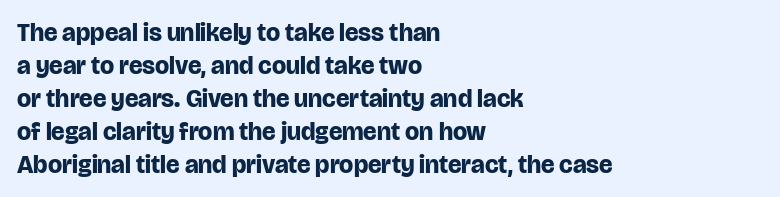
The image shows 25 px bold type, upright; set left-aligned, normal line spacing (1.32x), normal letter spacing, not underlined.
